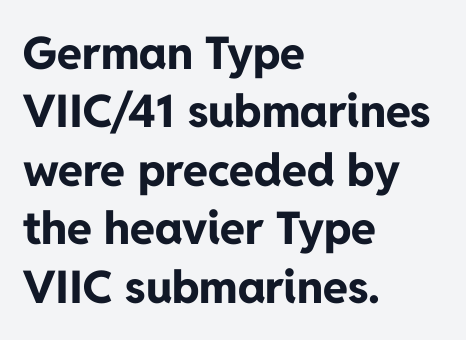
The image shows 45 px bold sans-serif type, upright; set left-aligned, normal line spacing (1.3x), normal letter spacing, not underlined; low stroke contrast and a medium x-height.
